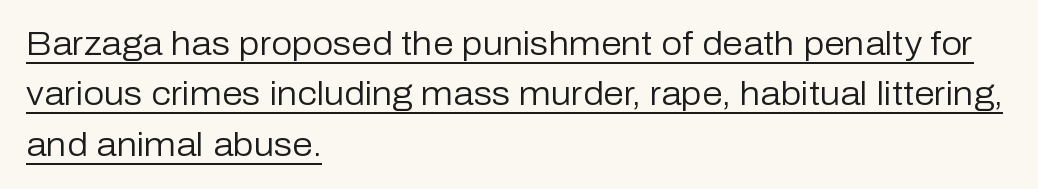
Q: Is the text bold? A: No.
Q: Is the text italic (slanted)? A: No, it is upright.
Q: Is the typeface a serif or a sans-serif typeface? A: Sans-serif.
Q: Is the text underlined? A: Yes.
Q: How is the paragraph aligned? A: Left-aligned.
Q: Is the spacing between letters normal or unusually wide? A: Normal.
Q: Is the spacing between lines tight, normal or loose? A: Normal.
Q: Width (condensed, normal, or wide)? A: Normal.
Q: Stroke contrast? A: Low.
Q: x-height? A: Medium.
Q: Monospaced? A: No.
